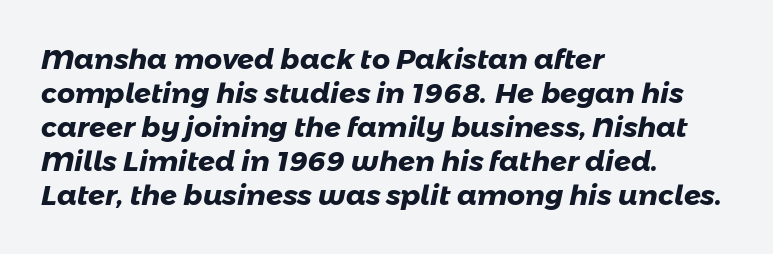
This rendering employs a face without finishing strokes, i.e., a sans-serif. The passage shown is emphatically bold. Observe the ordinary spacing: letters are neighbours, not strangers. Typeset ragged right — the left edge is the straight one.
